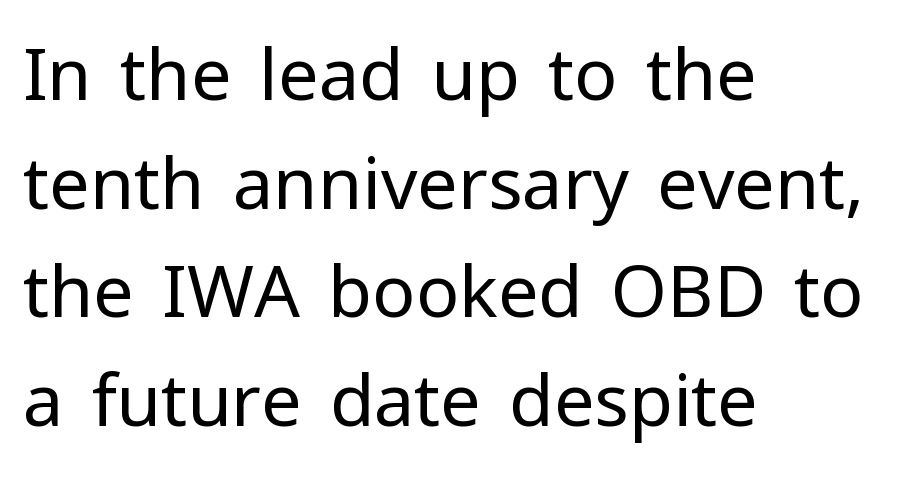
The image shows 72 px regular-weight sans-serif type, upright; set left-aligned, normal line spacing (1.51x), normal letter spacing, not underlined; low stroke contrast and a medium x-height.
